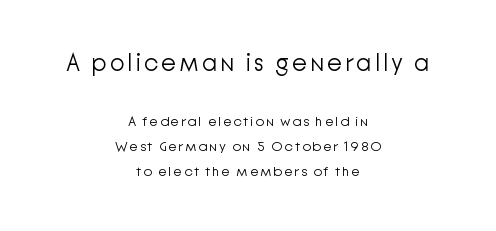
The text block is weighted toward neither margin, spreading evenly from the middle. No chunkiness to these letters — they're not bold. A typesetter would mark this as roman, not italic. The space beneath each line is pristine and unruled.
